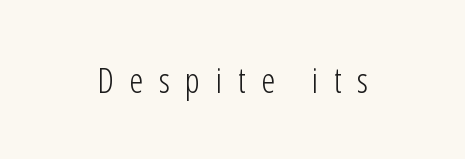
Q: Is the text bold? A: No.
Q: Is the text italic (slanted)? A: No, it is upright.
Q: Is the typeface a serif or a sans-serif typeface? A: Sans-serif.
Q: Is the text underlined? A: No.
Q: Is the spacing between letters normal or unusually wide? A: Unusually wide.
Q: Width (condensed, normal, or wide)? A: Condensed.
Q: Stroke contrast? A: Low.
Q: x-height? A: Medium.
Q: Monospaced? A: No.
